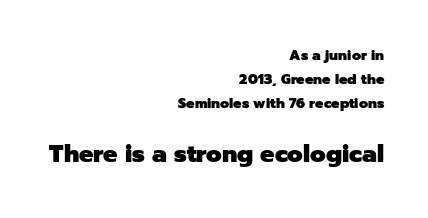
Q: Is the text bold? A: Yes.
Q: Is the text italic (slanted)? A: No, it is upright.
Q: Is the text underlined? A: No.
Q: How is the paragraph aligned? A: Right-aligned.
Q: Is the spacing between letters normal or unusually wide? A: Normal.
Q: Which block of text is set in a larger size, the first (top) or the second (bottom)? A: The second (bottom) one.
